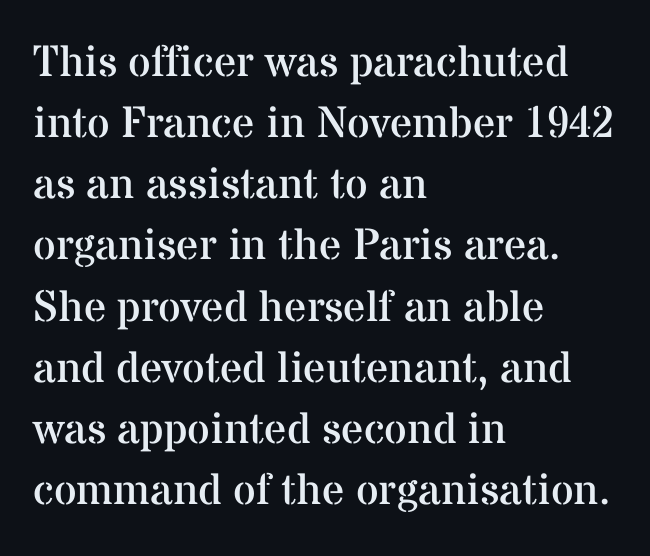
The image shows 44 px regular-weight serif type, upright; set left-aligned, normal line spacing (1.39x), normal letter spacing, not underlined; medium stroke contrast and a medium x-height.
